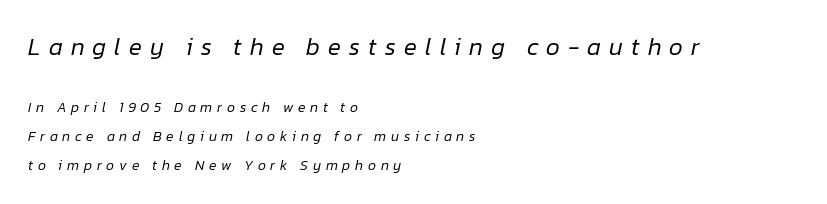
{"italic": "yes", "lean": "right", "slant_degrees": 12, "bold": "no", "underline": "no", "align": "left", "line_spacing": "loose", "line_spacing_ratio": 2.05, "letter_spacing": "wide", "letter_spacing_em": 0.34, "larger_block": "first", "size_ratio": 1.71, "glyph_px": 24}
